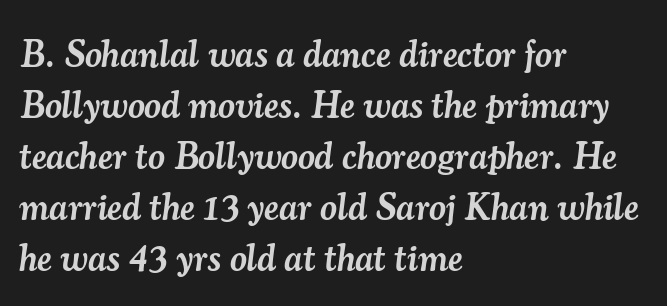
{"serif": "yes", "italic": "yes", "lean": "right", "slant_degrees": 7, "bold": "semi", "weight": "semibold", "width": "normal", "stroke_contrast": "medium", "x_height": "small", "monospaced": "no", "underline": "no", "align": "left", "line_spacing": "normal", "line_spacing_ratio": 1.38, "letter_spacing": "normal", "letter_spacing_em": 0.0, "glyph_px": 37}
